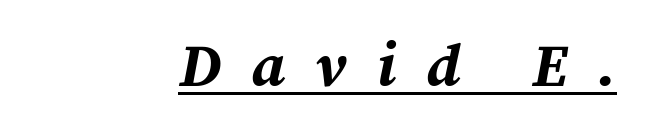
The image shows 60 px bold type, italic (leaning right); set right-aligned, unusually wide letter spacing (+0.5 em), underlined; medium stroke contrast and a medium x-height.
